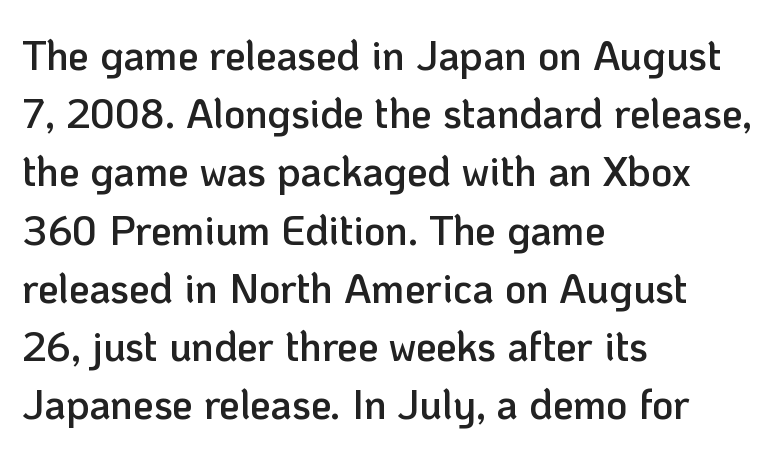
Serifs: no, the terminals of the letterforms are clean. Do the characters align in a grid? No, the font is proportional. The sample has been set in demibold, a notch under bold. The gaps between neighbouring characters are ordinary and unremarkable. Each row of text sits above clean, open space. Notice how the stems are strictly vertical — no italics here.
